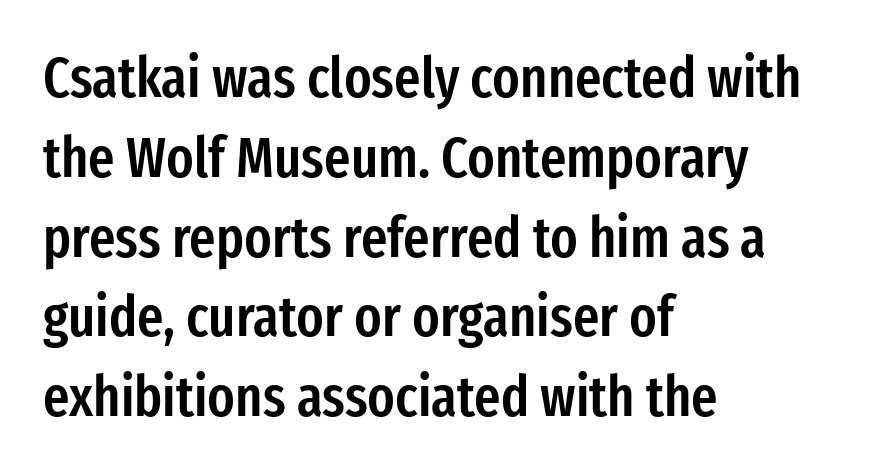
Q: Is the text bold? A: Semi-bold.
Q: Is the text italic (slanted)? A: No, it is upright.
Q: Is the typeface a serif or a sans-serif typeface? A: Sans-serif.
Q: Is the text underlined? A: No.
Q: How is the paragraph aligned? A: Left-aligned.
Q: Is the spacing between letters normal or unusually wide? A: Normal.
Q: Is the spacing between lines tight, normal or loose? A: Normal.
Q: Width (condensed, normal, or wide)? A: Condensed.
Q: Stroke contrast? A: Low.
Q: x-height? A: Medium.
Q: Monospaced? A: No.
